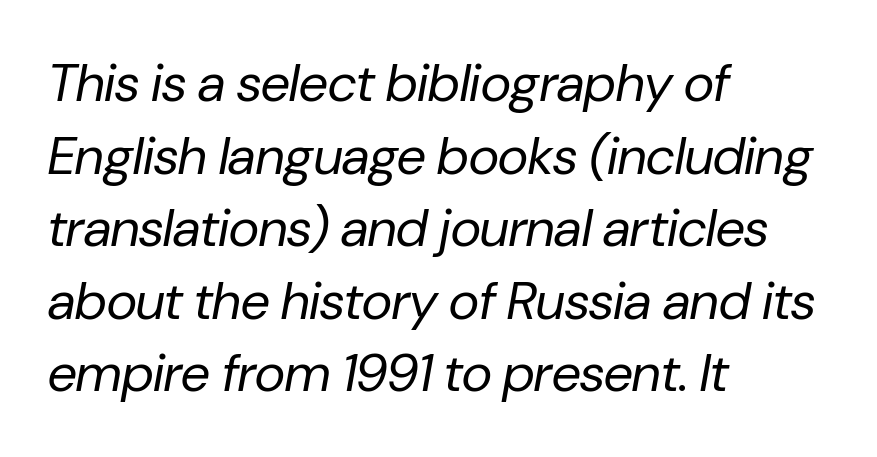
{"italic": "yes", "lean": "right", "slant_degrees": 10, "bold": "no", "weight": "regular", "width": "normal", "stroke_contrast": "low", "x_height": "medium", "monospaced": "no", "underline": "no", "align": "left", "line_spacing": "normal", "line_spacing_ratio": 1.37, "letter_spacing": "normal", "letter_spacing_em": 0.0, "glyph_px": 53}
